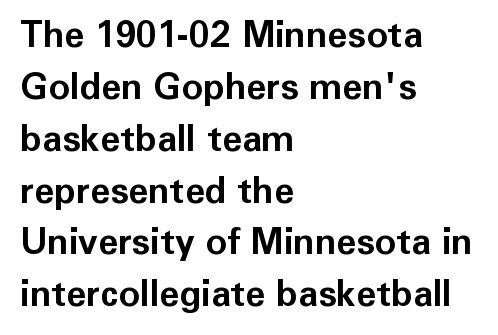
One-word summary of the alignment: left. A bare baseline throughout the passage. Notice how descenders clear the ascenders below comfortably — that's standard leading. Weight: bold.
